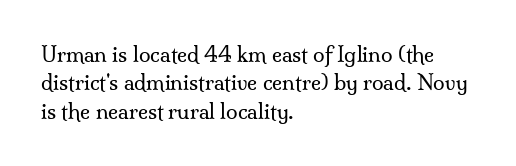
Q: Is the text bold? A: No.
Q: Is the text italic (slanted)? A: No, it is upright.
Q: Is the text underlined? A: No.
Q: How is the paragraph aligned? A: Left-aligned.
Q: Is the spacing between letters normal or unusually wide? A: Normal.
Q: Is the spacing between lines tight, normal or loose? A: Normal.
